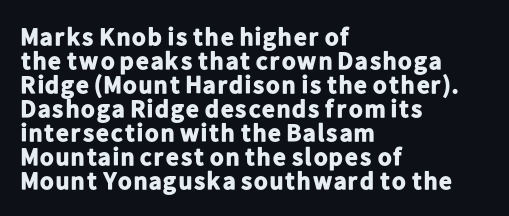
{"italic": "no", "bold": "yes", "underline": "no", "align": "left", "line_spacing": "tight", "line_spacing_ratio": 0.96, "letter_spacing": "normal", "letter_spacing_em": 0.0, "glyph_px": 25}
